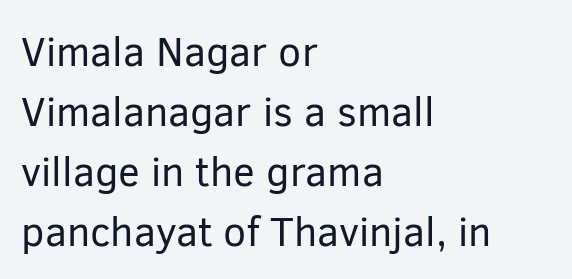
{"serif": "no", "italic": "no", "bold": "no", "weight": "regular", "width": "normal", "stroke_contrast": "low", "x_height": "medium", "monospaced": "no", "underline": "no", "align": "left", "line_spacing": "normal", "line_spacing_ratio": 1.46, "letter_spacing": "normal", "letter_spacing_em": 0.0, "glyph_px": 41}
